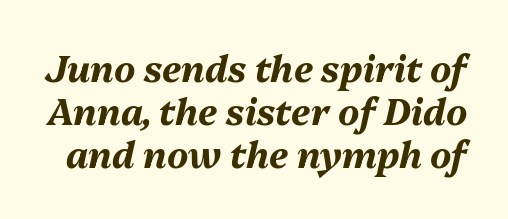
Q: Is the text bold? A: Yes.
Q: Is the text italic (slanted)? A: Yes, it leans right by about 13 degrees.
Q: Is the text underlined? A: No.
Q: Is the spacing between letters normal or unusually wide? A: Normal.
Q: Width (condensed, normal, or wide)? A: Normal.
Q: Stroke contrast? A: Medium.
Q: x-height? A: Medium.
Q: Monospaced? A: No.
